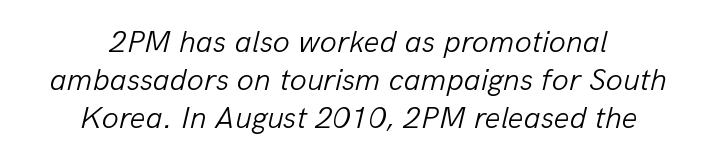
The image shows 31 px light type, italic (leaning right); set centered, line spacing 1.23x, normal letter spacing, not underlined; low stroke contrast and a medium x-height.
